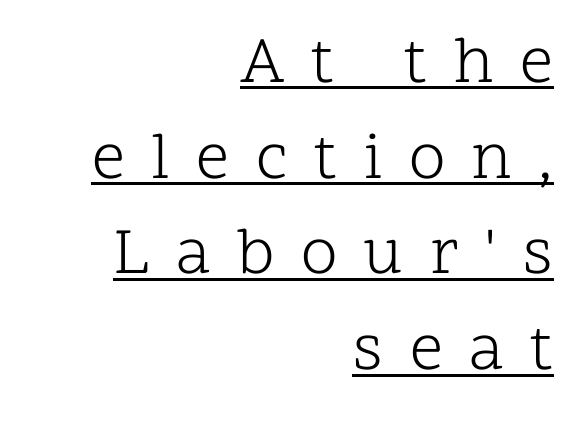
The image shows 66 px light serif type, upright; set right-aligned, normal line spacing (1.45x), unusually wide letter spacing (+0.4 em), underlined; low stroke contrast and a medium x-height.
